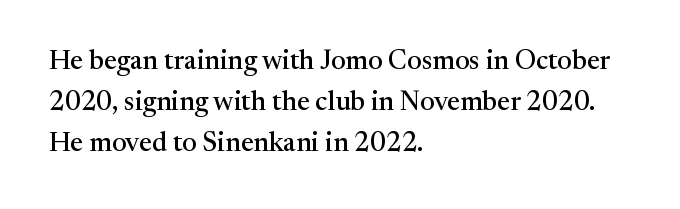
Q: Is the text italic (slanted)? A: No, it is upright.
Q: Is the text underlined? A: No.
Q: How is the paragraph aligned? A: Left-aligned.
Q: Is the spacing between letters normal or unusually wide? A: Normal.
Q: Is the spacing between lines tight, normal or loose? A: Normal.
